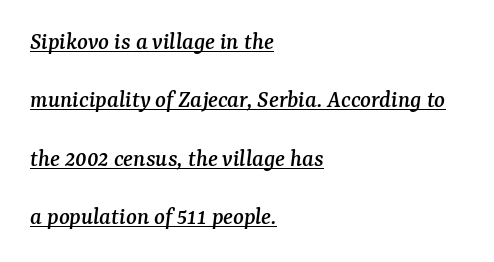
Q: Is the text italic (slanted)? A: Yes, it leans right by about 7 degrees.
Q: Is the text underlined? A: Yes.
Q: How is the paragraph aligned? A: Left-aligned.
Q: Is the spacing between letters normal or unusually wide? A: Normal.
Q: Is the spacing between lines tight, normal or loose? A: Loose.
